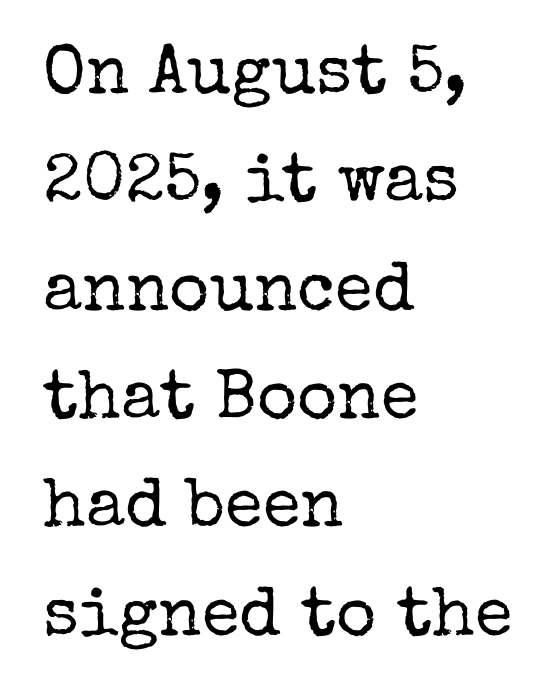
Q: Is the text bold? A: No.
Q: Is the text italic (slanted)? A: No, it is upright.
Q: Is the typeface a serif or a sans-serif typeface? A: Serif.
Q: Is the text underlined? A: No.
Q: How is the paragraph aligned? A: Left-aligned.
Q: Is the spacing between letters normal or unusually wide? A: Normal.
Q: Is the spacing between lines tight, normal or loose? A: Normal.
Q: Width (condensed, normal, or wide)? A: Normal.
Q: Stroke contrast? A: Low.
Q: x-height? A: Medium.
Q: Monospaced? A: No.
